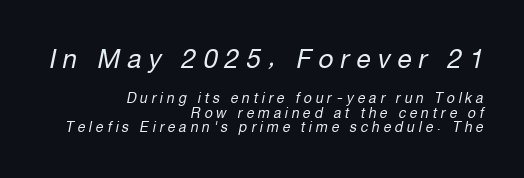
The image shows 26 px text type, italic (leaning right); set right-aligned, tight line spacing (1.02x), unusually wide letter spacing (+0.27 em), not underlined; the first (top) block is 1.86x larger.
